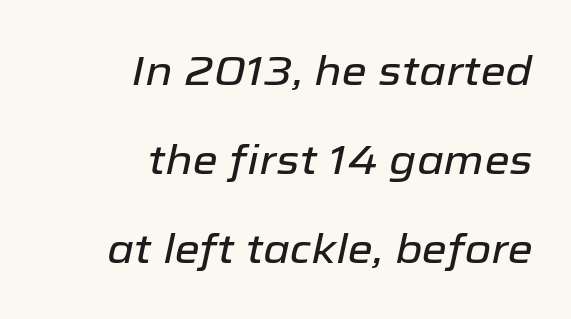
{"italic": "yes", "lean": "right", "slant_degrees": 12, "width": "normal", "stroke_contrast": "low", "x_height": "medium", "monospaced": "no", "underline": "no", "align": "right", "line_spacing": "loose", "line_spacing_ratio": 2.17, "letter_spacing": "normal", "letter_spacing_em": 0.0, "glyph_px": 41}
